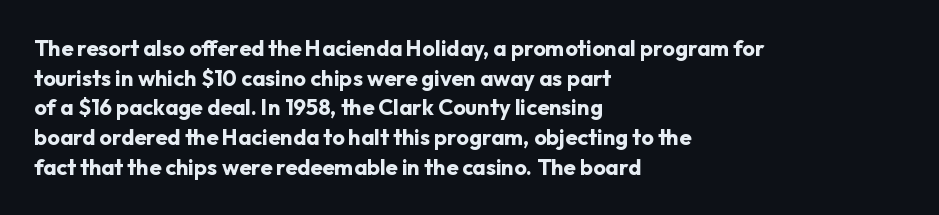
{"italic": "no", "bold": "yes", "underline": "no", "align": "left", "line_spacing": "normal", "line_spacing_ratio": 1.35, "letter_spacing": "normal", "letter_spacing_em": 0.0, "glyph_px": 22}
